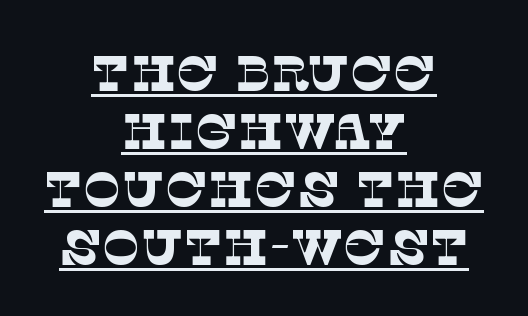
Q: Is the text bold? A: No.
Q: Is the typeface a serif or a sans-serif typeface? A: Serif.
Q: Is the text underlined? A: Yes.
Q: How is the paragraph aligned? A: Centered.
Q: Is the spacing between letters normal or unusually wide? A: Normal.
Q: Width (condensed, normal, or wide)? A: Normal.
Q: Stroke contrast? A: Low.
Q: x-height? A: Large.
Q: Monospaced? A: No.
